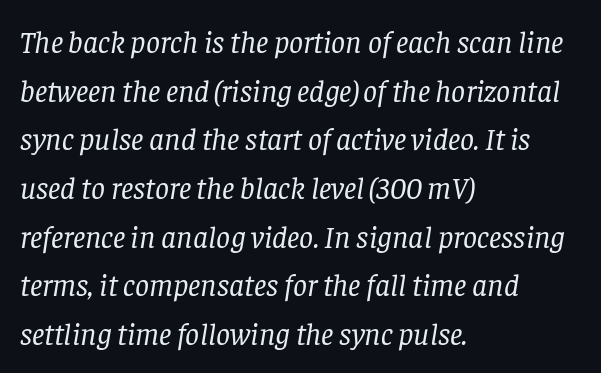
Q: Is the text bold? A: No.
Q: Is the text italic (slanted)? A: Yes, it leans right by about 8 degrees.
Q: Is the typeface a serif or a sans-serif typeface? A: Serif.
Q: Is the text underlined? A: No.
Q: How is the paragraph aligned? A: Left-aligned.
Q: Is the spacing between letters normal or unusually wide? A: Normal.
Q: Is the spacing between lines tight, normal or loose? A: Normal.
Q: Width (condensed, normal, or wide)? A: Normal.
Q: Stroke contrast? A: Low.
Q: x-height? A: Large.
Q: Monospaced? A: No.
